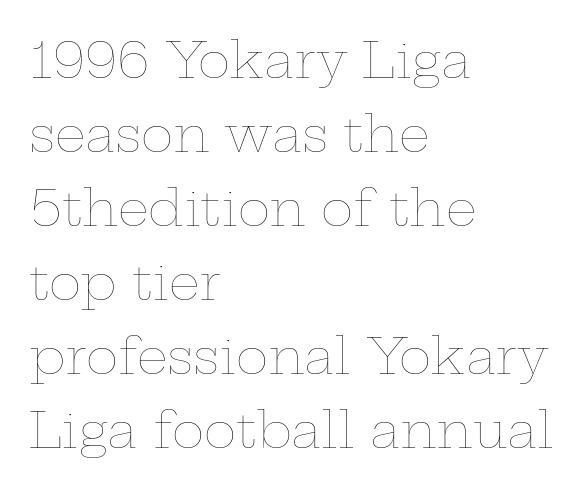
Q: Is the text bold? A: No.
Q: Is the text italic (slanted)? A: No, it is upright.
Q: Is the text underlined? A: No.
Q: How is the paragraph aligned? A: Left-aligned.
Q: Is the spacing between letters normal or unusually wide? A: Normal.
Q: Is the spacing between lines tight, normal or loose? A: Normal.
Q: Width (condensed, normal, or wide)? A: Wide.
Q: Stroke contrast? A: Low.
Q: x-height? A: Medium.
Q: Monospaced? A: No.
